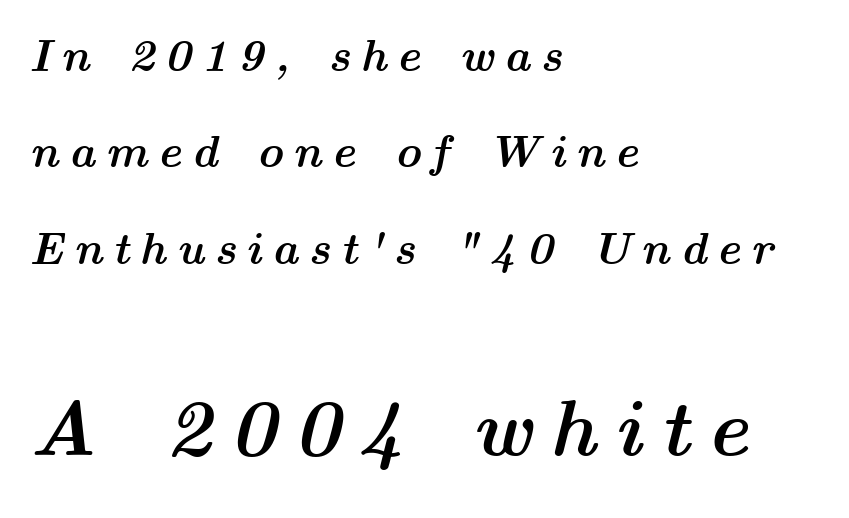
The image shows 79 px semibold, wide type, italic (leaning right); set left-aligned, loose line spacing (2.14x), unusually wide letter spacing (+0.22 em), not underlined; the second (bottom) block is 1.76x larger; medium stroke contrast and a medium x-height.
